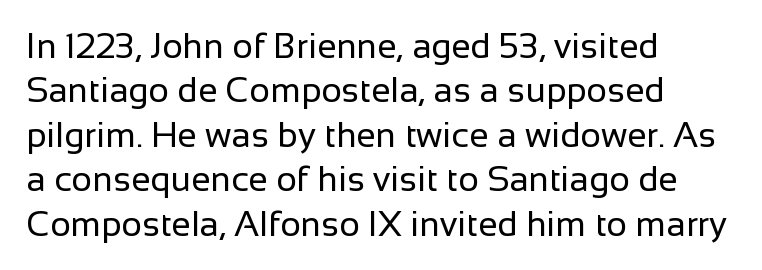
Q: Is the text bold? A: No.
Q: Is the text italic (slanted)? A: No, it is upright.
Q: Is the typeface a serif or a sans-serif typeface? A: Sans-serif.
Q: Is the text underlined? A: No.
Q: How is the paragraph aligned? A: Left-aligned.
Q: Is the spacing between letters normal or unusually wide? A: Normal.
Q: Is the spacing between lines tight, normal or loose? A: Normal.
Q: Width (condensed, normal, or wide)? A: Normal.
Q: Stroke contrast? A: Low.
Q: x-height? A: Medium.
Q: Monospaced? A: No.
